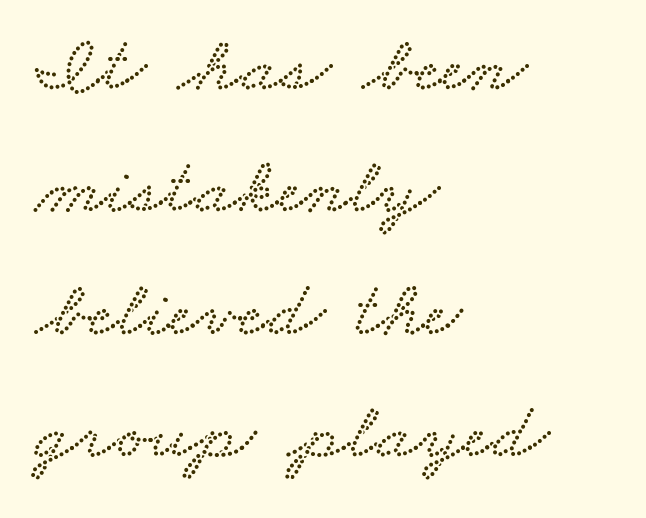
What stands out about the letter spacing? Nothing — it is the standard amount. These lines are rendered in a variable-pitch font. In terms of leading, this rendering sits right in the middle. Notice how the passage keeps a crisp vertical edge on the left only. Glance below the letters and you will spot only blank space.
